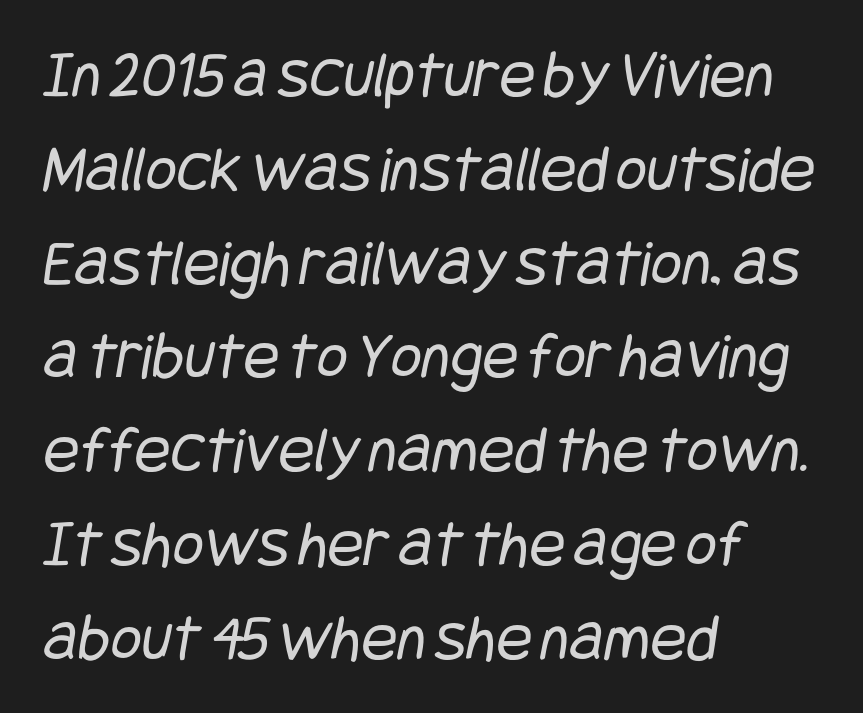
{"serif": "no", "bold": "no", "weight": "regular", "width": "condensed", "stroke_contrast": "low", "x_height": "large", "underline": "no", "align": "left", "line_spacing": "normal", "line_spacing_ratio": 1.4, "letter_spacing": "normal", "letter_spacing_em": 0.0, "glyph_px": 67}
